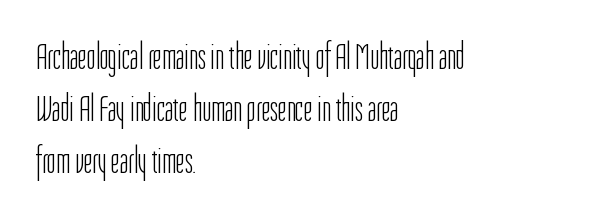
Q: Is the text bold? A: No.
Q: Is the text italic (slanted)? A: No, it is upright.
Q: Is the typeface a serif or a sans-serif typeface? A: Sans-serif.
Q: Is the text underlined? A: No.
Q: How is the paragraph aligned? A: Left-aligned.
Q: Is the spacing between letters normal or unusually wide? A: Normal.
Q: Is the spacing between lines tight, normal or loose? A: Normal.
Q: Width (condensed, normal, or wide)? A: Condensed.
Q: Stroke contrast? A: Low.
Q: x-height? A: Medium.
Q: Monospaced? A: No.
